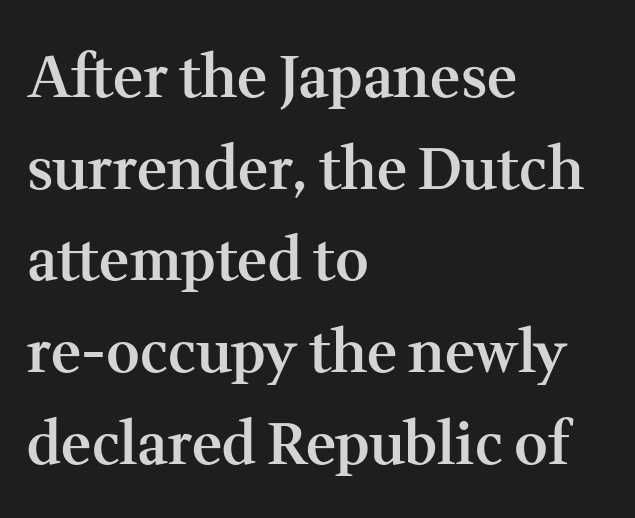
The image shows 58 px semibold serif type, upright; set left-aligned, normal line spacing (1.58x), normal letter spacing, not underlined; medium stroke contrast and a medium x-height.
